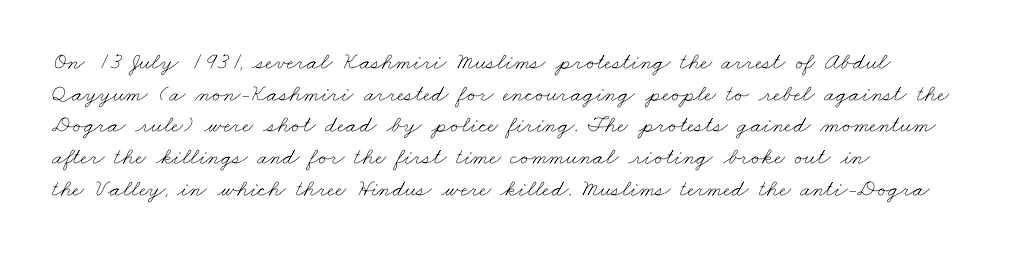
The image shows 24 px text type; set left-aligned, normal line spacing (1.32x), normal letter spacing, not underlined.
